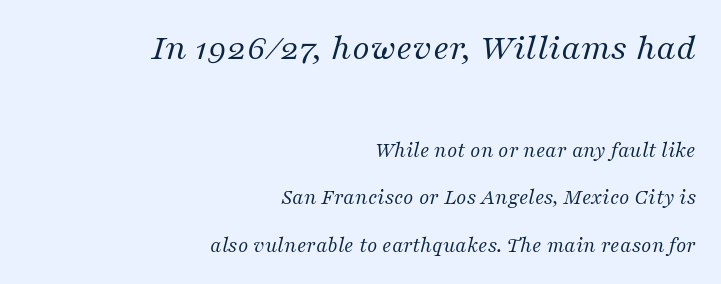
The image shows 38 px regular-weight serif type, italic (leaning right); set right-aligned, loose line spacing (2.15x), normal letter spacing, not underlined; the first (top) block is 1.73x larger; medium stroke contrast and a medium x-height.
